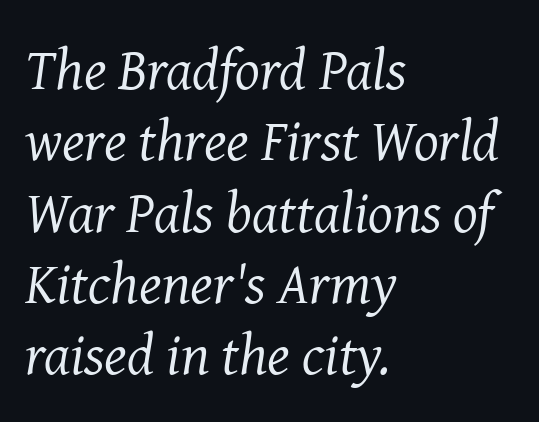
The image shows 58 px regular-weight serif type, italic (leaning right); set left-aligned, line spacing 1.23x, normal letter spacing, not underlined; medium stroke contrast and a medium x-height.
